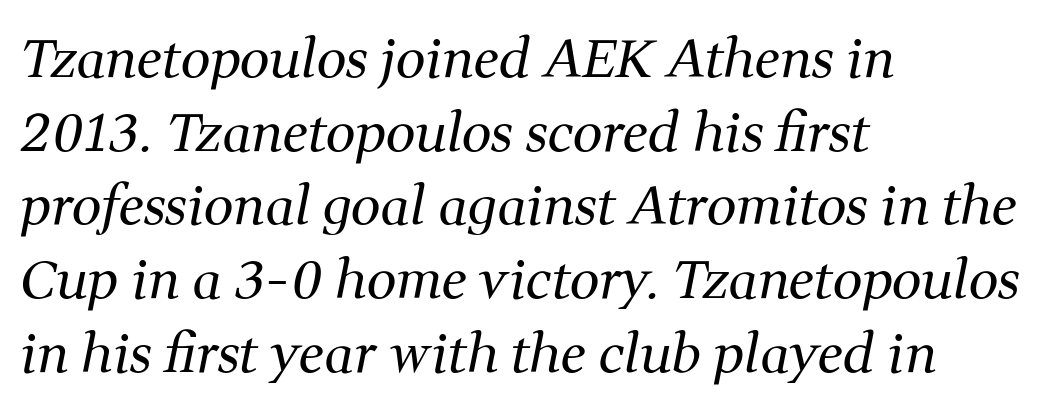
The image shows 53 px regular-weight serif type, italic (leaning right); set left-aligned, normal line spacing (1.39x), normal letter spacing, not underlined; medium stroke contrast and a medium x-height.
